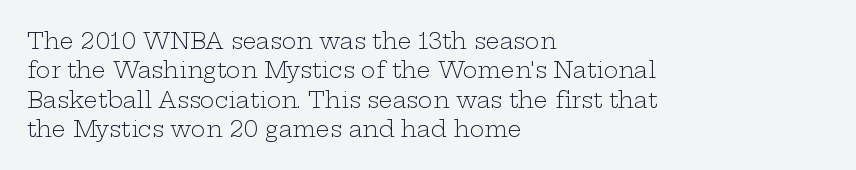
{"italic": "no", "bold": "no", "underline": "no", "align": "left", "line_spacing": "normal", "line_spacing_ratio": 1.33, "letter_spacing": "normal", "letter_spacing_em": 0.0, "glyph_px": 22}
